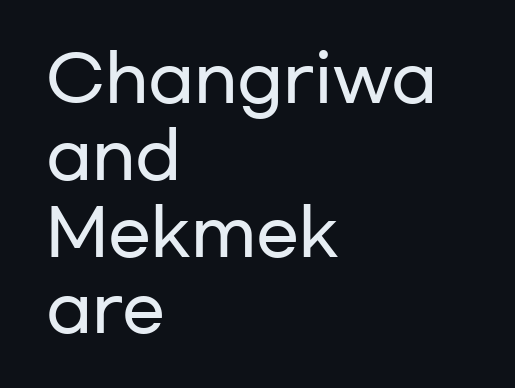
The type sits square on the baseline with zero lean. The words here are not underlined. Notice how the passage keeps a crisp vertical edge on the left only. Nope, no serifs anywhere on these letters. Do the characters align in a grid? No, the font is proportional. You could call the tracking neutral — neither tight nor loose.
